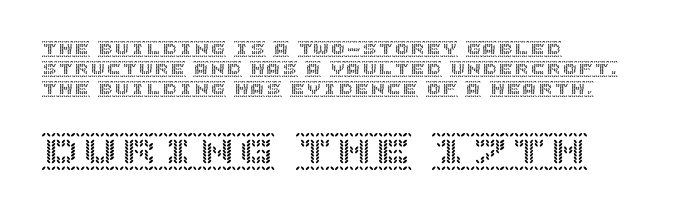
This rendering uses left alignment, leaving the right contour irregular. Do the letters lean? They stand straight. Leading matches the norm, producing a regular column. A student would notice the bottom passage is typeset larger than what precedes it. Each row of text sits above clean, open space.
